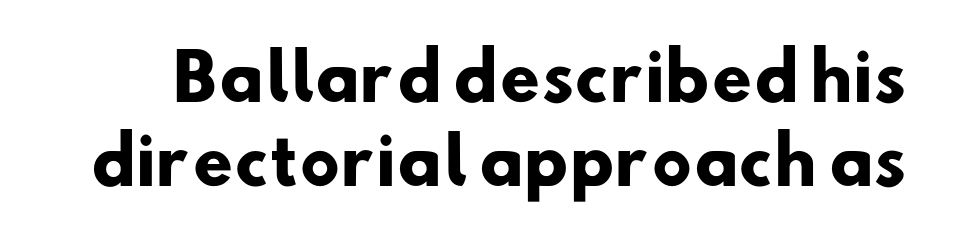
Q: Is the text bold? A: Yes.
Q: Is the typeface a serif or a sans-serif typeface? A: Sans-serif.
Q: Is the text underlined? A: No.
Q: Is the spacing between letters normal or unusually wide? A: Normal.
Q: Is the spacing between lines tight, normal or loose? A: Normal.
Q: Width (condensed, normal, or wide)? A: Normal.
Q: Stroke contrast? A: Low.
Q: x-height? A: Small.
Q: Monospaced? A: No.
